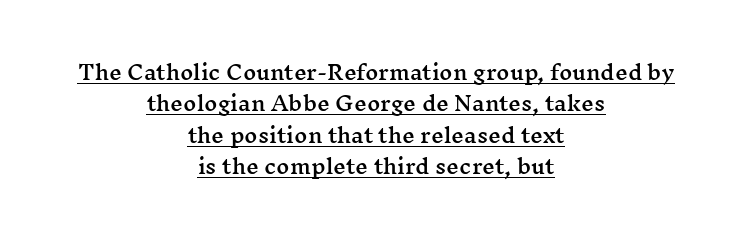
The image shows 20 px text type, upright; set centered, normal line spacing (1.57x), normal letter spacing, underlined.
